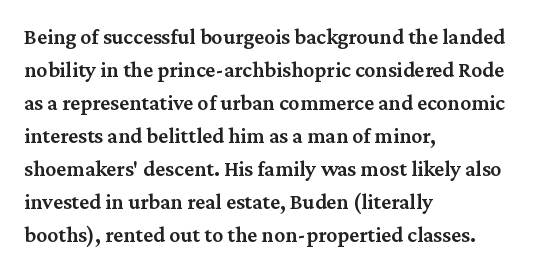
Ascenders rise straight up at ninety degrees. No word sits above an underline. Casual observation: everything's shoved over to the left. Between one letter and the next there's only the usual sliver of space.
